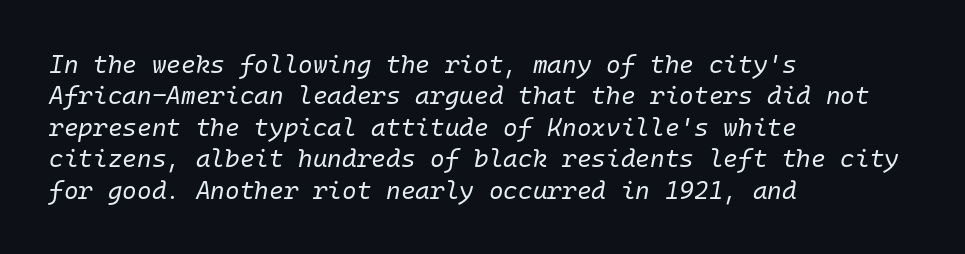
Q: Is the text bold? A: No.
Q: Is the text italic (slanted)? A: Yes, it leans right by about 10 degrees.
Q: Is the text underlined? A: No.
Q: How is the paragraph aligned? A: Left-aligned.
Q: Is the spacing between letters normal or unusually wide? A: Normal.
Q: Is the spacing between lines tight, normal or loose? A: Normal.
